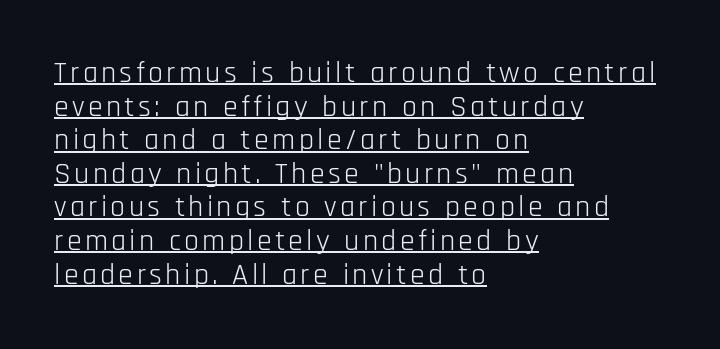
Which margin do the lines hug? The left one — the right edge is uneven. Looks like regular typesetting: each glyph gets only the width it needs. Posture: upright roman. The vertical gap from one line to the next is small. Check where the strokes stop: nothing finishes them off — pure sans. Quick note: underline on.
